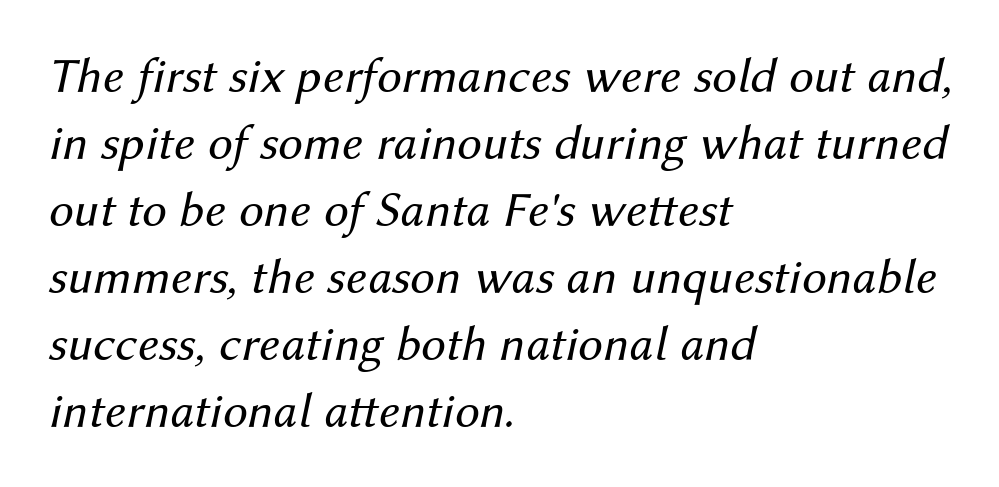
{"italic": "yes", "lean": "right", "slant_degrees": 12, "bold": "no", "weight": "regular", "width": "normal", "stroke_contrast": "medium", "x_height": "medium", "monospaced": "no", "underline": "no", "align": "left", "line_spacing": "normal", "line_spacing_ratio": 1.34, "letter_spacing": "normal", "letter_spacing_em": 0.0, "glyph_px": 50}
